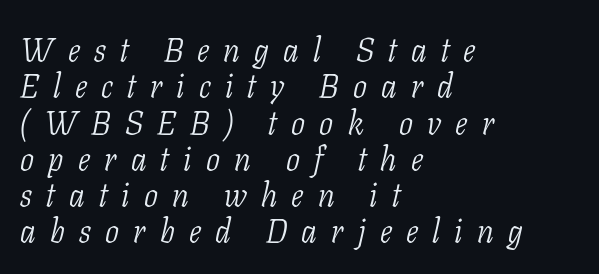
{"serif": "yes", "italic": "yes", "lean": "right", "slant_degrees": 11, "bold": "no", "weight": "light", "width": "condensed", "stroke_contrast": "low", "x_height": "medium", "monospaced": "no", "underline": "no", "align": "left", "line_spacing": "tight", "line_spacing_ratio": 1.1, "letter_spacing": "wide", "letter_spacing_em": 0.43, "glyph_px": 33}
